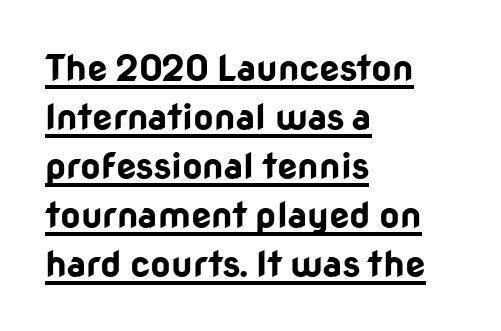
The image shows 36 px bold sans-serif type, upright; set left-aligned, normal line spacing (1.36x), normal letter spacing, underlined; low stroke contrast and a medium x-height.
